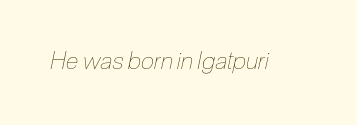
The image shows 24 px text type, italic (leaning right); set normal letter spacing, not underlined.
